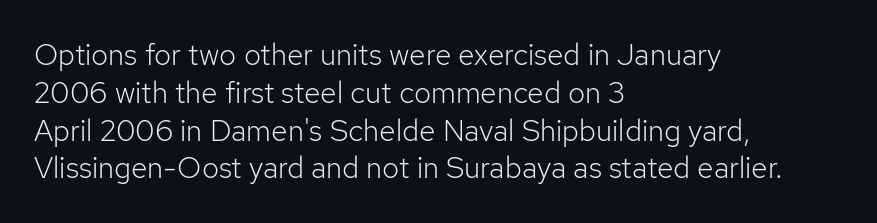
{"serif": "no", "italic": "no", "bold": "no", "weight": "light", "width": "normal", "stroke_contrast": "low", "x_height": "medium", "monospaced": "no", "underline": "no", "align": "left", "line_spacing": "normal", "line_spacing_ratio": 1.26, "letter_spacing": "normal", "letter_spacing_em": 0.0, "glyph_px": 30}
